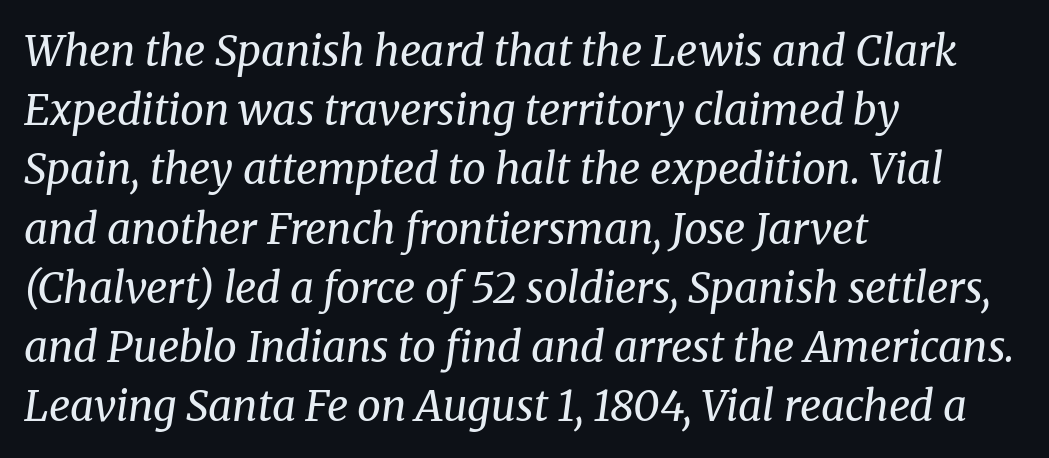
Q: Is the text bold? A: No.
Q: Is the text italic (slanted)? A: Yes, it leans right by about 8 degrees.
Q: Is the typeface a serif or a sans-serif typeface? A: Serif.
Q: Is the text underlined? A: No.
Q: How is the paragraph aligned? A: Left-aligned.
Q: Is the spacing between letters normal or unusually wide? A: Normal.
Q: Is the spacing between lines tight, normal or loose? A: Normal.
Q: Width (condensed, normal, or wide)? A: Normal.
Q: Stroke contrast? A: Medium.
Q: x-height? A: Medium.
Q: Monospaced? A: No.
